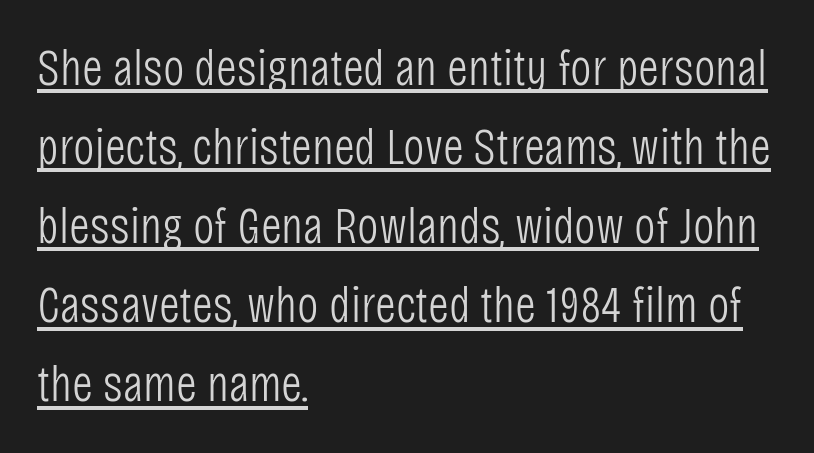
{"serif": "no", "italic": "no", "bold": "no", "weight": "light", "width": "condensed", "stroke_contrast": "low", "x_height": "large", "monospaced": "no", "underline": "yes", "align": "left", "line_spacing": "normal", "line_spacing_ratio": 1.55, "letter_spacing": "normal", "letter_spacing_em": 0.0, "glyph_px": 51}
